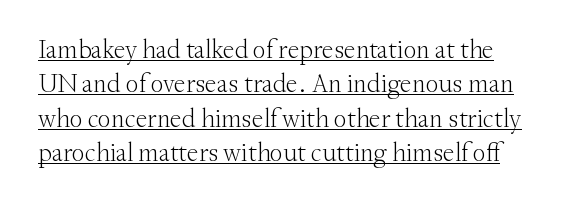
Q: Is the text bold? A: No.
Q: Is the text italic (slanted)? A: No, it is upright.
Q: Is the text underlined? A: Yes.
Q: Is the spacing between letters normal or unusually wide? A: Normal.
Q: Is the spacing between lines tight, normal or loose? A: Normal.
